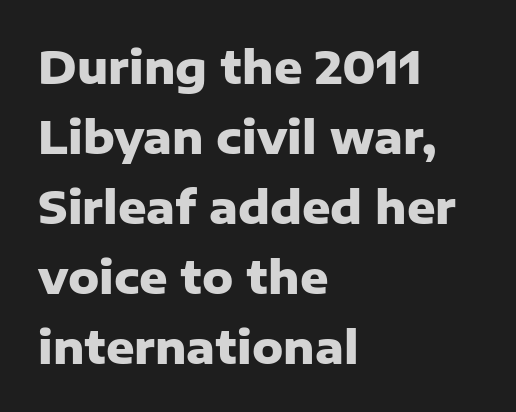
{"serif": "no", "italic": "no", "bold": "yes", "weight": "heavy", "width": "normal", "stroke_contrast": "low", "x_height": "medium", "monospaced": "no", "underline": "no", "align": "left", "line_spacing": "normal", "line_spacing_ratio": 1.59, "letter_spacing": "normal", "letter_spacing_em": 0.0, "glyph_px": 44}
